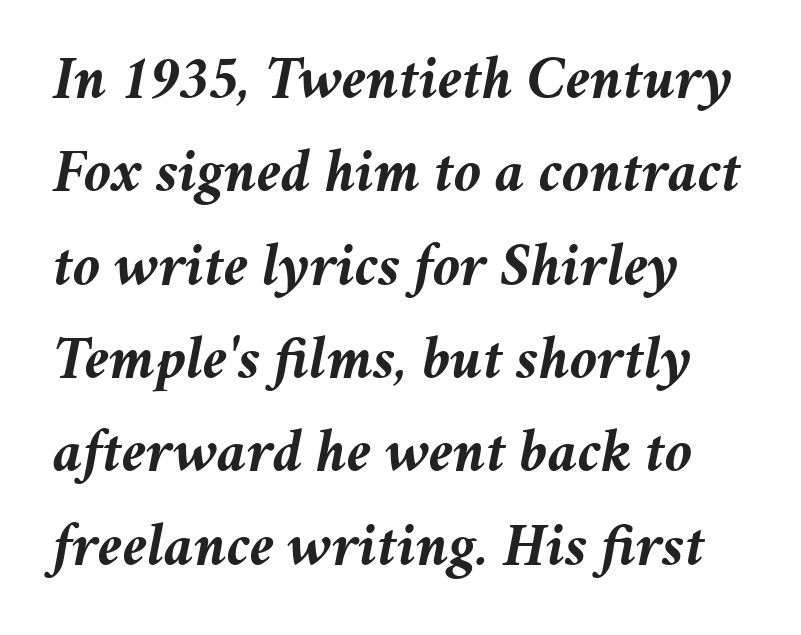
Quick note: interline space is typical. Type without underlining. Look at the stroke-to-counter ratio: heavy, a bold. In terms of posture, this sample is oblique. These lines are rendered in a variable-pitch font.
